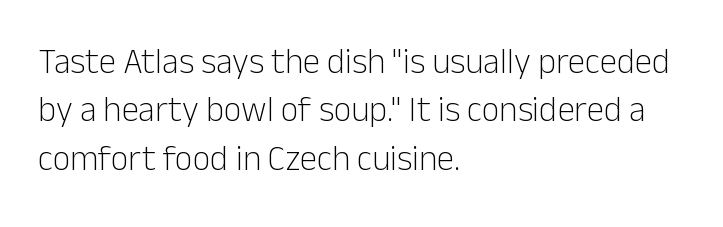
Q: Is the text bold? A: No.
Q: Is the text italic (slanted)? A: No, it is upright.
Q: Is the typeface a serif or a sans-serif typeface? A: Sans-serif.
Q: Is the text underlined? A: No.
Q: How is the paragraph aligned? A: Left-aligned.
Q: Is the spacing between letters normal or unusually wide? A: Normal.
Q: Is the spacing between lines tight, normal or loose? A: Normal.
Q: Width (condensed, normal, or wide)? A: Normal.
Q: Stroke contrast? A: Low.
Q: x-height? A: Medium.
Q: Monospaced? A: No.
